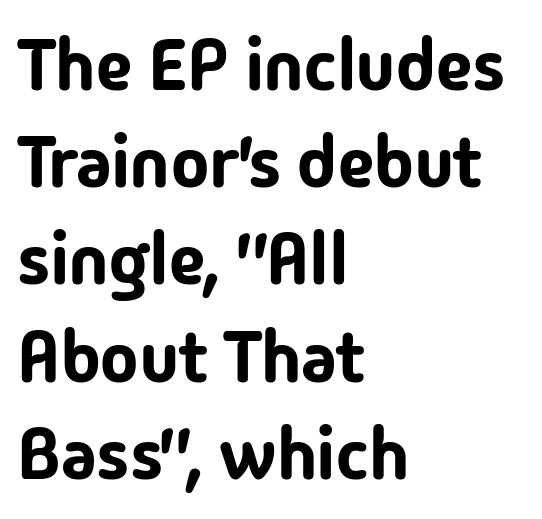
The rows are spaced the way most documents space them. The string is rendered with underlining switched off. Posture: straight, roman, zero tilt. Which margin do the lines hug? The left one — the right edge is uneven. Serif or sans? Sans — the stroke terminals are bare. What stands out about the letter spacing? Nothing — it is the standard amount.
